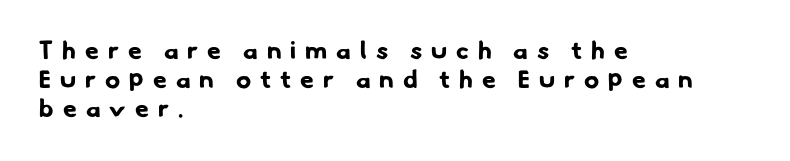
Q: Is the text bold? A: Yes.
Q: Is the text underlined? A: No.
Q: How is the paragraph aligned? A: Left-aligned.
Q: Is the spacing between letters normal or unusually wide? A: Unusually wide.
